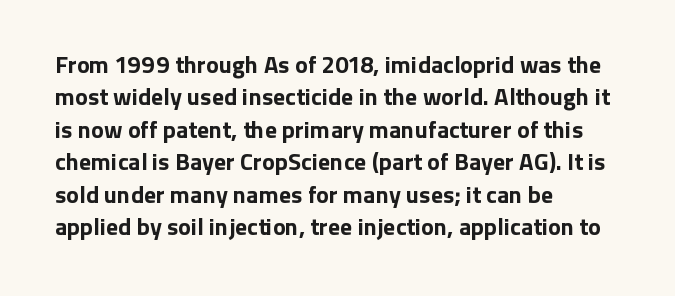
Q: Is the text bold? A: Yes.
Q: Is the text italic (slanted)? A: No, it is upright.
Q: Is the text underlined? A: No.
Q: How is the paragraph aligned? A: Left-aligned.
Q: Is the spacing between letters normal or unusually wide? A: Normal.
Q: Is the spacing between lines tight, normal or loose? A: Normal.
